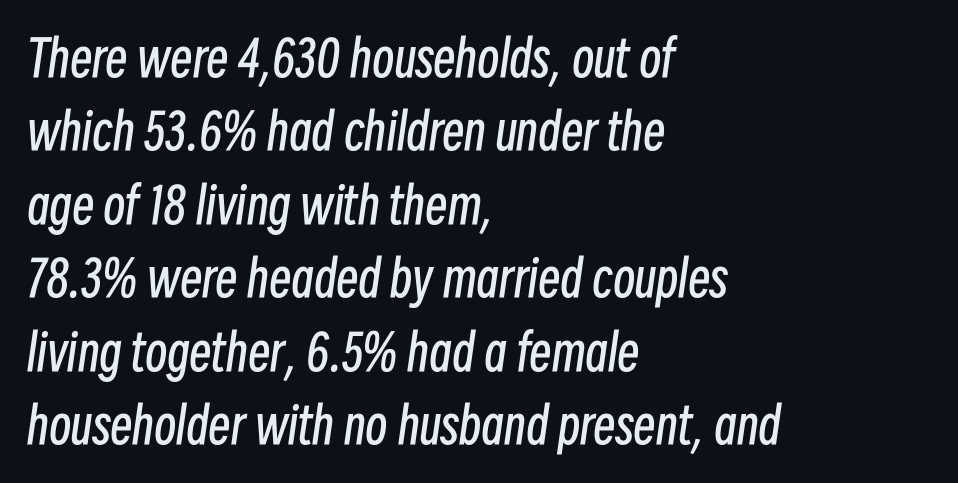
Horizontally, the lines are justified to the leading edge only. Spacing verdict: proportional, widths tailored to each character. Rule under the text: the space is simply empty. Whoever set this chose a conventional vertical rhythm. Every character sits at an angle, as italics do. Glyph-to-glyph distance matches everyday printed text.
